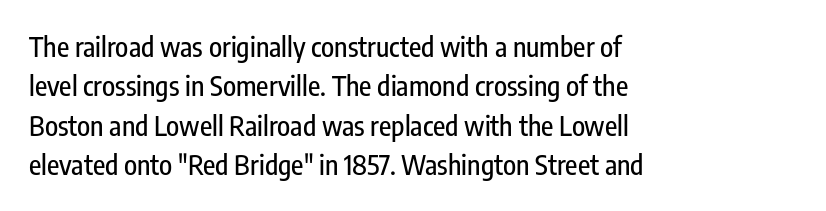
{"italic": "no", "underline": "no", "align": "left", "line_spacing": "normal", "line_spacing_ratio": 1.46, "letter_spacing": "normal", "letter_spacing_em": 0.0, "glyph_px": 27}
